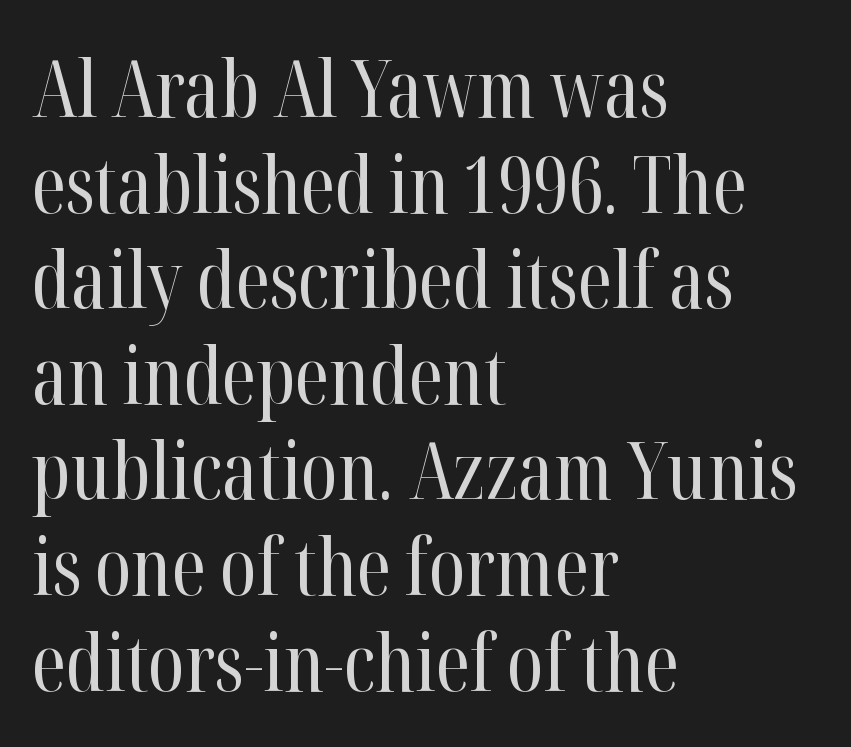
The image shows 79 px regular-weight, condensed serif type, upright; set left-aligned, line spacing 1.21x, normal letter spacing, not underlined; high stroke contrast and a medium x-height.
